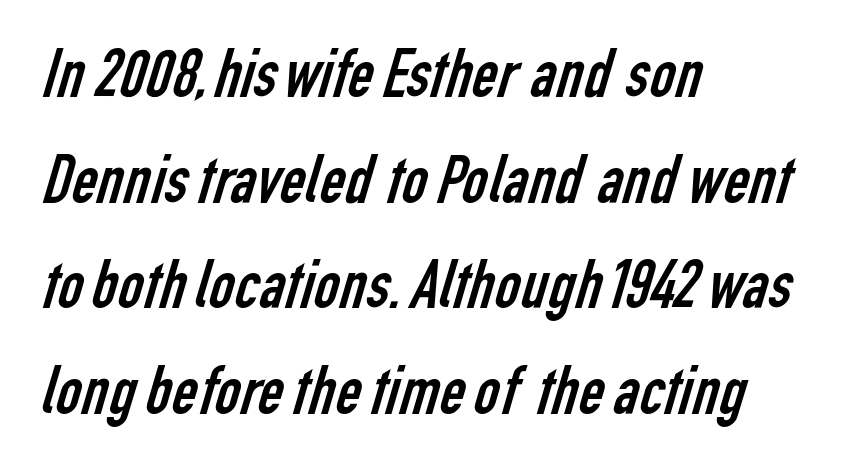
The image shows 70 px regular-weight, condensed sans-serif type; set left-aligned, normal line spacing (1.51x), normal letter spacing, not underlined; low stroke contrast and a medium x-height.
